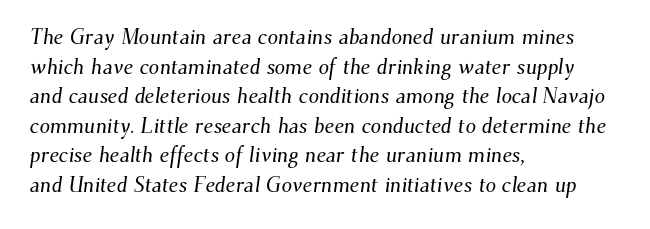
{"underline": "no", "align": "left", "line_spacing": "normal", "line_spacing_ratio": 1.41, "letter_spacing": "normal", "letter_spacing_em": 0.0, "glyph_px": 21}
